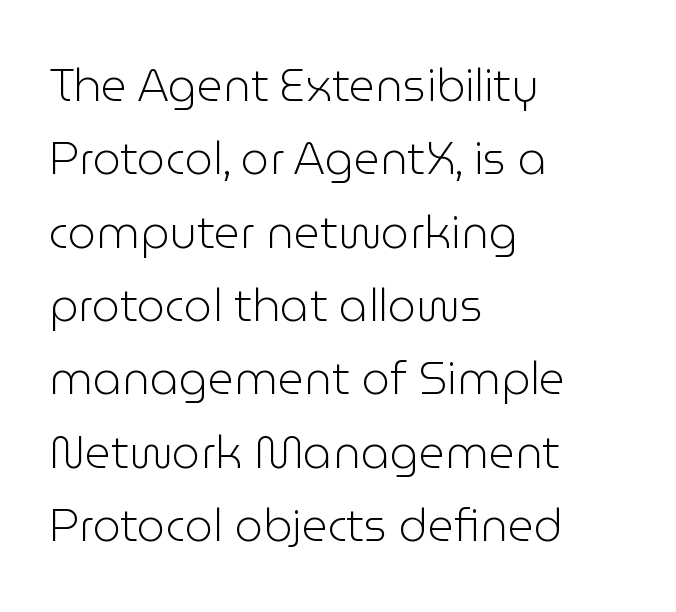
{"serif": "no", "italic": "no", "bold": "no", "weight": "light", "width": "normal", "stroke_contrast": "low", "x_height": "medium", "monospaced": "no", "underline": "no", "align": "left", "line_spacing": "normal", "line_spacing_ratio": 1.63, "letter_spacing": "normal", "letter_spacing_em": 0.0, "glyph_px": 45}
